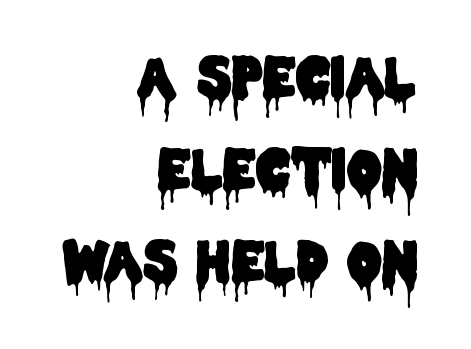
{"serif": "no", "italic": "no", "width": "condensed", "stroke_contrast": "low", "x_height": "large", "monospaced": "no", "underline": "no", "align": "right", "line_spacing": "normal", "line_spacing_ratio": 1.7, "letter_spacing": "normal", "letter_spacing_em": 0.0, "glyph_px": 54}
